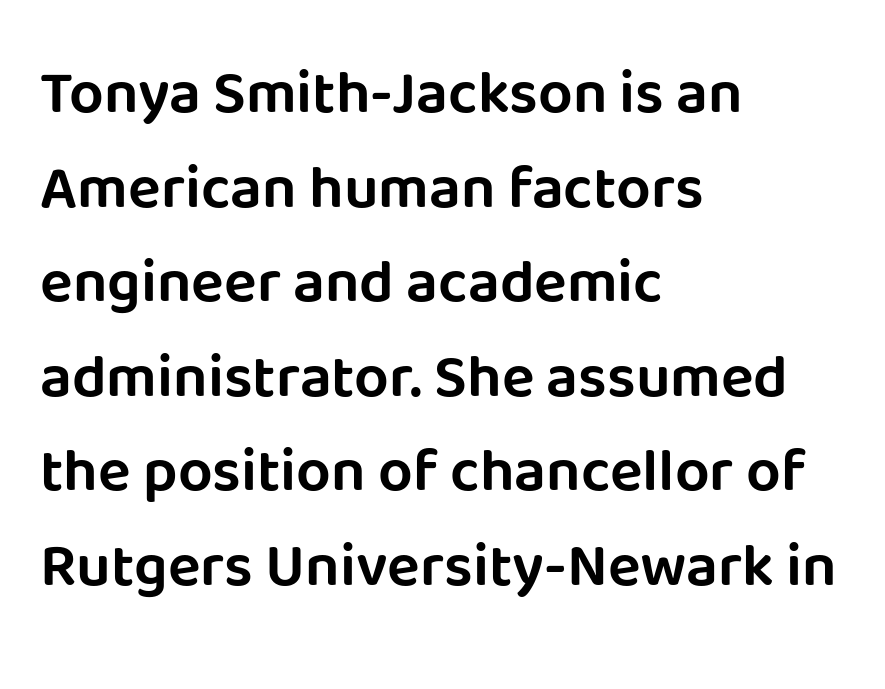
Each letter's strokes conclude bluntly, with no projecting serifs. Beneath every word, the page is bare. Teacher's note: observe the even left margin — that is flush-left alignment. The font's upright variant was chosen for this text. The line texture is even and compact thanks to regular tracking.
